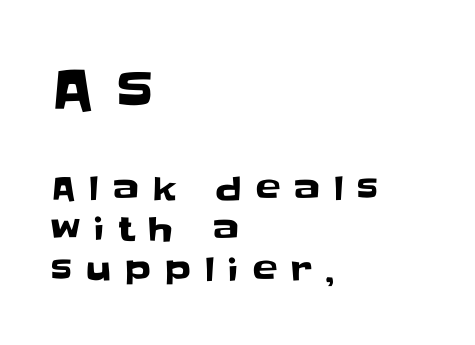
{"serif": "no", "italic": "no", "width": "normal", "stroke_contrast": "low", "x_height": "large", "monospaced": "no", "underline": "no", "align": "left", "line_spacing_ratio": 1.22, "letter_spacing": "wide", "letter_spacing_em": 0.42, "larger_block": "first", "size_ratio": 1.73, "glyph_px": 57}
